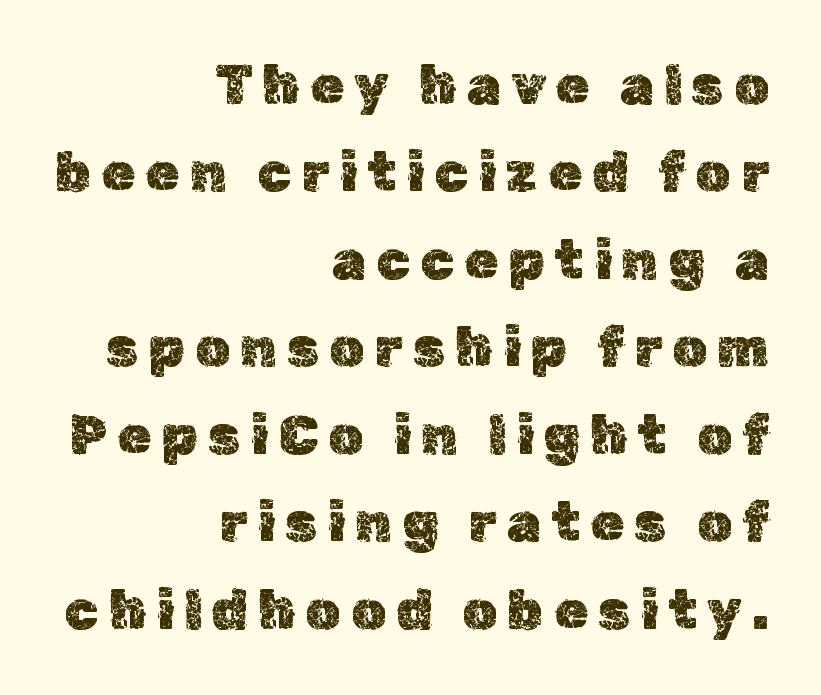
The image shows 55 px text type, upright; set right-aligned, normal line spacing (1.59x), not underlined; a medium x-height.
